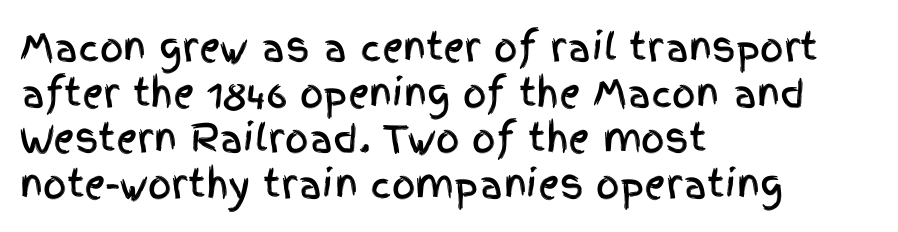
Q: Is the text italic (slanted)? A: No, it is upright.
Q: Is the typeface a serif or a sans-serif typeface? A: Sans-serif.
Q: Is the text underlined? A: No.
Q: How is the paragraph aligned? A: Left-aligned.
Q: Is the spacing between letters normal or unusually wide? A: Normal.
Q: Width (condensed, normal, or wide)? A: Condensed.
Q: x-height? A: Large.
Q: Monospaced? A: No.
